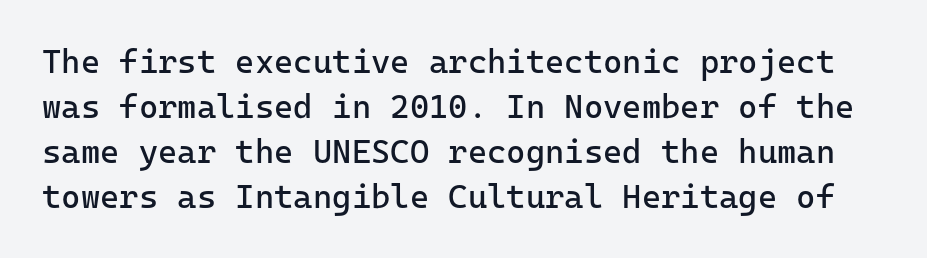
The image shows 33 px regular-weight sans-serif type, upright; set normal line spacing (1.36x), normal letter spacing, not underlined; low stroke contrast and a medium x-height.
